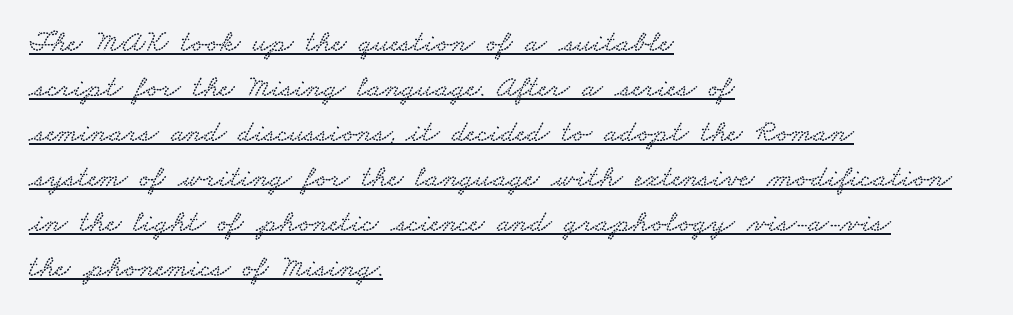
The image shows 31 px wide serif type; set left-aligned, normal line spacing (1.45x), normal letter spacing, underlined; low stroke contrast and a small x-height.
